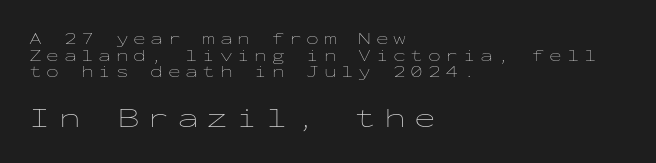
The image shows 29 px thin, wide type, upright, monospaced; set left-aligned, tight line spacing (0.98x), unusually wide letter spacing (+0.27 em), not underlined; the second (bottom) block is 1.71x larger; low stroke contrast and a medium x-height.
